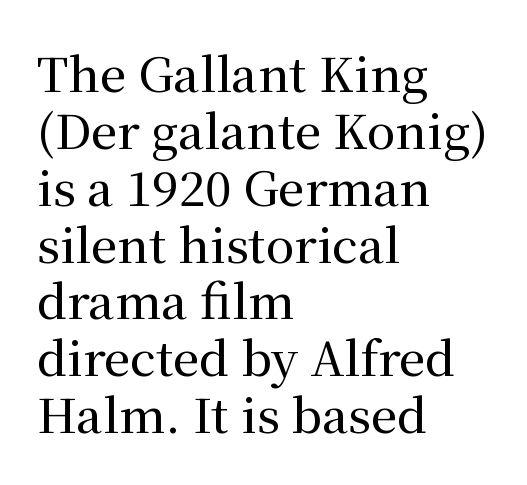
{"serif": "yes", "italic": "no", "width": "normal", "stroke_contrast": "medium", "x_height": "medium", "monospaced": "no", "underline": "no", "align": "left", "line_spacing_ratio": 1.21, "letter_spacing": "normal", "letter_spacing_em": 0.0, "glyph_px": 47}
